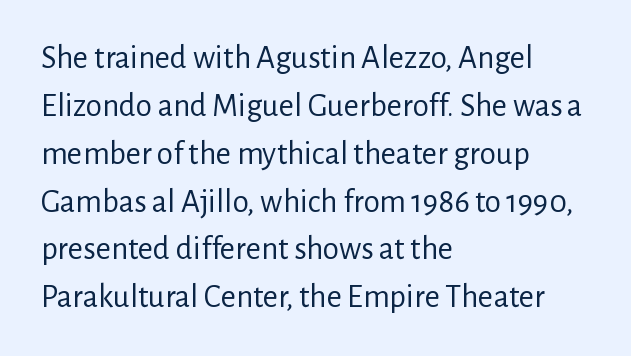
{"serif": "no", "italic": "no", "bold": "no", "weight": "regular", "width": "normal", "stroke_contrast": "low", "x_height": "medium", "monospaced": "no", "underline": "no", "align": "left", "line_spacing": "normal", "line_spacing_ratio": 1.45, "letter_spacing": "normal", "letter_spacing_em": 0.0, "glyph_px": 33}
